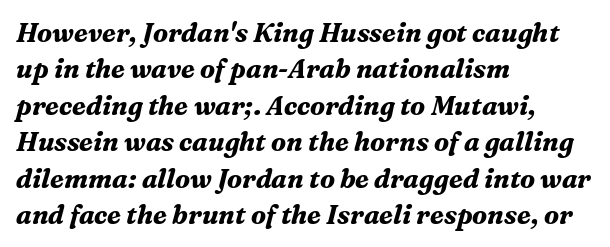
The image shows 26 px bold type, italic (leaning right); set left-aligned, normal line spacing (1.4x), normal letter spacing, not underlined.
